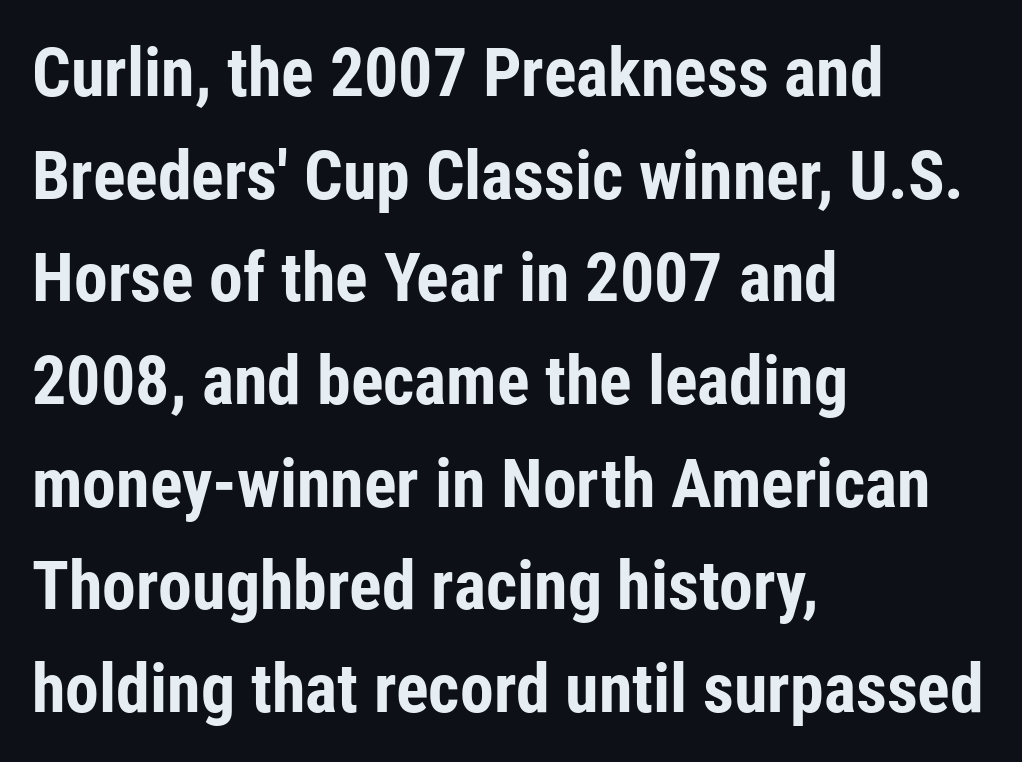
{"serif": "no", "italic": "no", "bold": "yes", "weight": "bold", "width": "condensed", "stroke_contrast": "low", "x_height": "medium", "monospaced": "no", "underline": "no", "align": "left", "line_spacing": "normal", "line_spacing_ratio": 1.51, "letter_spacing": "normal", "letter_spacing_em": 0.0, "glyph_px": 68}
